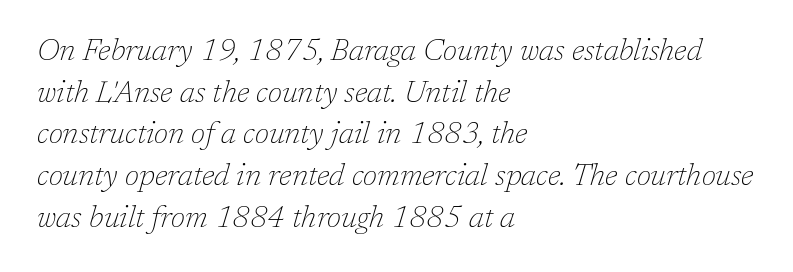
Leading matches the norm, producing a regular column. Weight: regular or lighter. Posture: slanted. Compared with typical body copy, the letter spacing here is the same. Check where the strokes stop: tiny serifs finish them off. A typesetter would call this proportional, since set widths differ per character.
